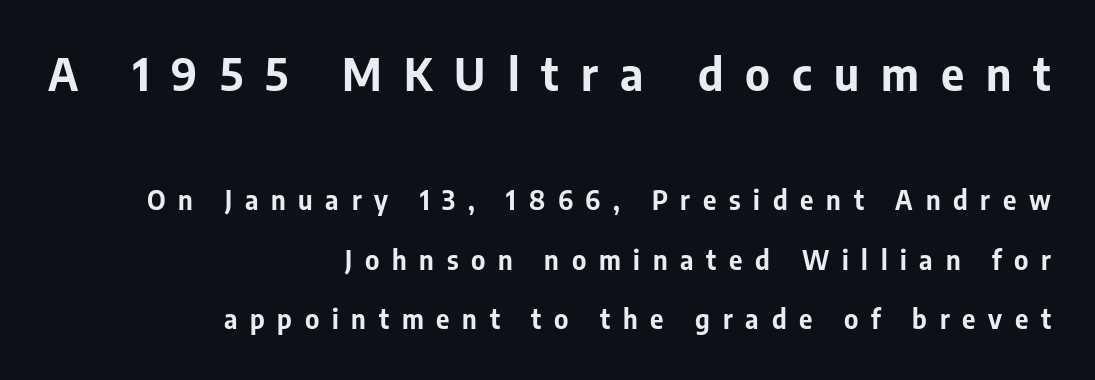
This sample uses an upright cut, with every glyph sitting square on the baseline. Heft: maximum for text — a bold. The passage shown has open, widely tracked lettering throughout. Varying glyph widths throughout — classic text-font behaviour.
